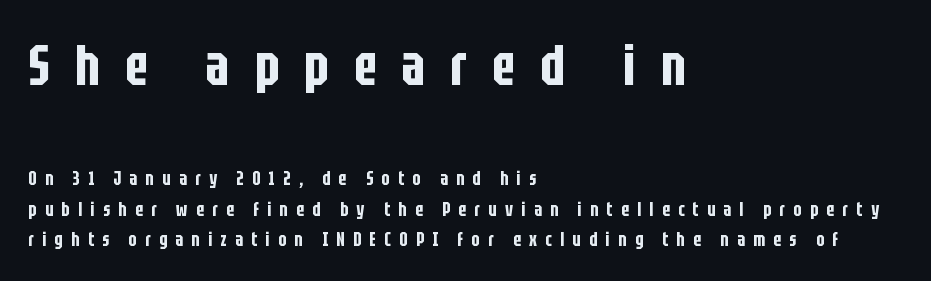
The image shows 57 px condensed sans-serif type, upright; set left-aligned, normal line spacing (1.62x), unusually wide letter spacing (+0.44 em), not underlined; the first (top) block is 3.0x larger; low stroke contrast and a large x-height.
